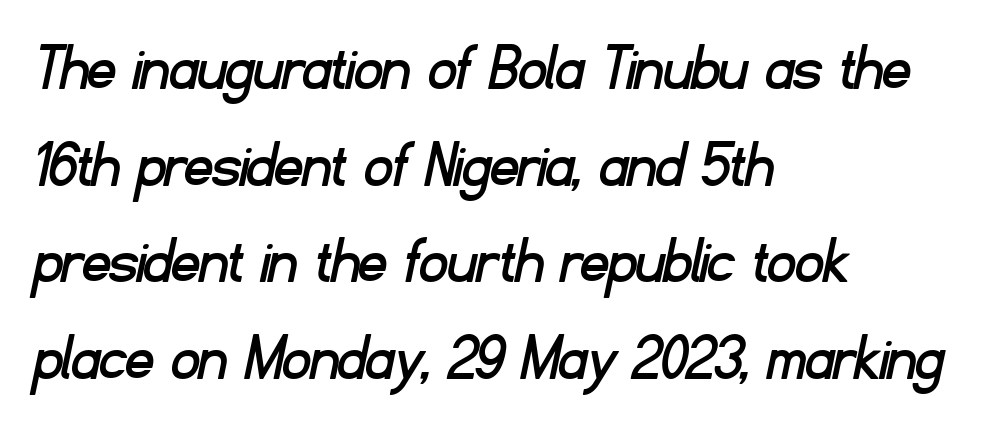
Q: Is the typeface a serif or a sans-serif typeface? A: Sans-serif.
Q: Is the text underlined? A: No.
Q: How is the paragraph aligned? A: Left-aligned.
Q: Is the spacing between letters normal or unusually wide? A: Normal.
Q: Is the spacing between lines tight, normal or loose? A: Normal.
Q: Width (condensed, normal, or wide)? A: Normal.
Q: Stroke contrast? A: Low.
Q: x-height? A: Small.
Q: Monospaced? A: No.
